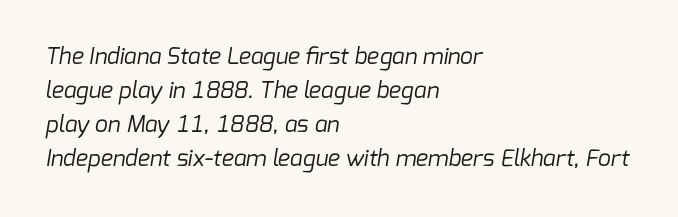
{"bold": "no", "underline": "no", "align": "left", "line_spacing": "normal", "line_spacing_ratio": 1.48, "letter_spacing": "normal", "letter_spacing_em": 0.0, "glyph_px": 23}
